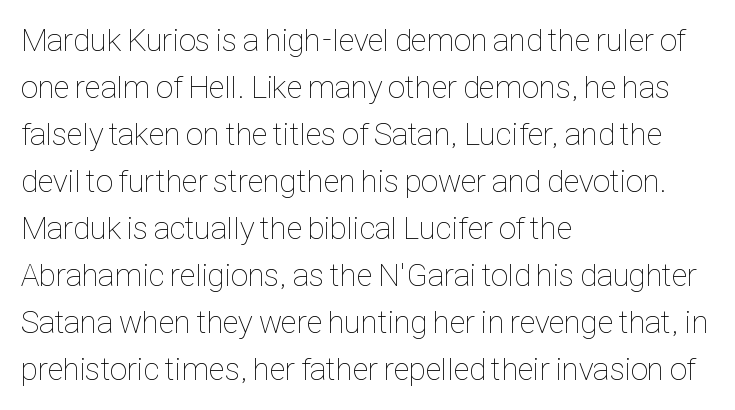
{"italic": "no", "bold": "no", "weight": "thin", "width": "condensed", "stroke_contrast": "low", "x_height": "medium", "monospaced": "no", "underline": "no", "align": "left", "line_spacing": "normal", "line_spacing_ratio": 1.47, "letter_spacing": "normal", "letter_spacing_em": 0.0, "glyph_px": 32}
